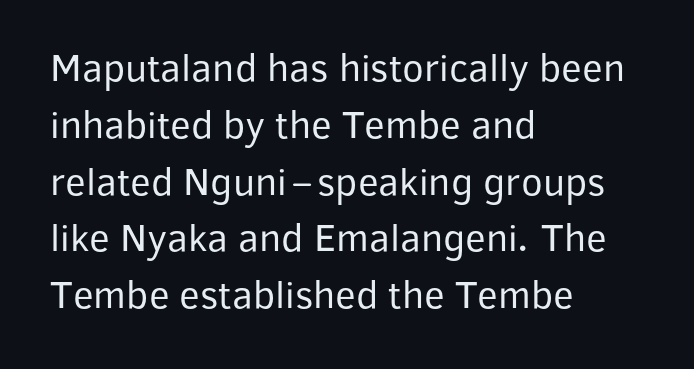
Q: Is the text bold? A: No.
Q: Is the text italic (slanted)? A: No, it is upright.
Q: Is the typeface a serif or a sans-serif typeface? A: Sans-serif.
Q: Is the text underlined? A: No.
Q: How is the paragraph aligned? A: Left-aligned.
Q: Is the spacing between letters normal or unusually wide? A: Normal.
Q: Is the spacing between lines tight, normal or loose? A: Normal.
Q: Width (condensed, normal, or wide)? A: Normal.
Q: Stroke contrast? A: Low.
Q: x-height? A: Medium.
Q: Monospaced? A: No.
